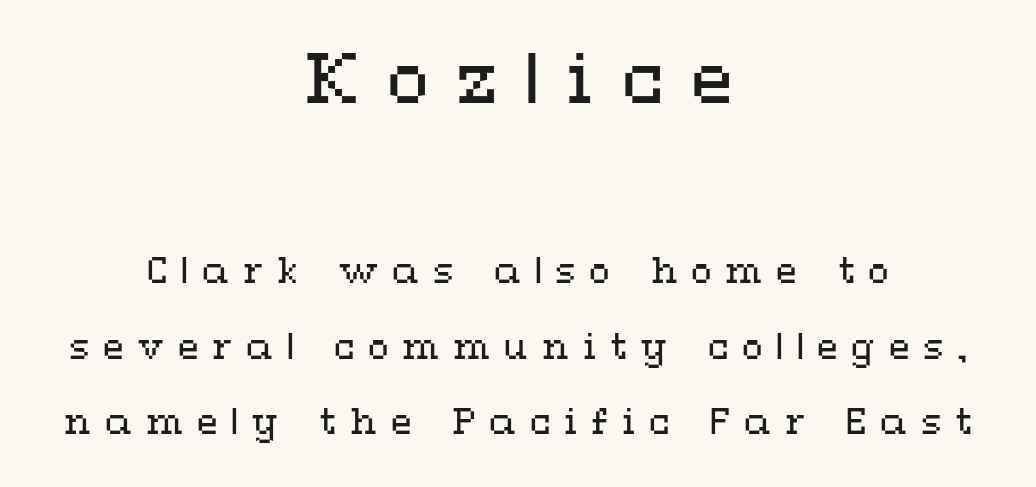
The image shows 69 px regular-weight, wide type, upright; set centered, loose line spacing (2.22x), unusually wide letter spacing (+0.4 em), not underlined; the first (top) block is 2.03x larger; medium stroke contrast and a medium x-height.
